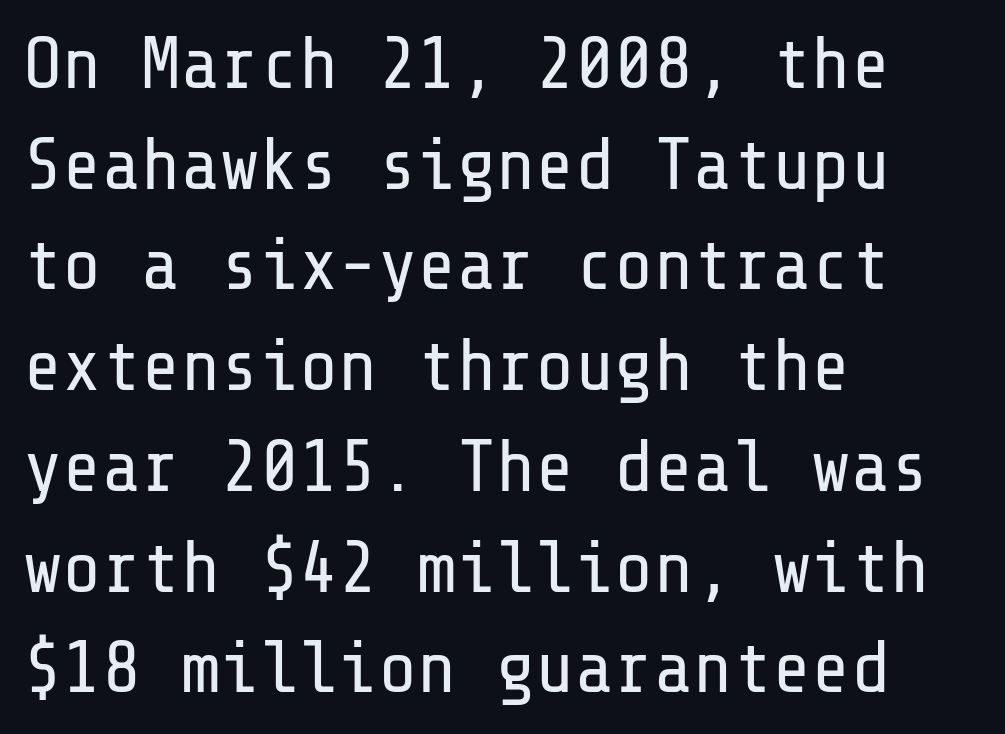
The image shows 73 px regular-weight sans-serif type, upright; set left-aligned, normal line spacing (1.38x), normal letter spacing, not underlined; low stroke contrast and a medium x-height.
